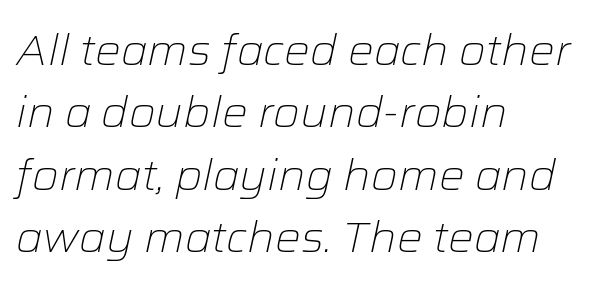
{"italic": "yes", "lean": "right", "slant_degrees": 12, "bold": "no", "weight": "light", "width": "normal", "stroke_contrast": "low", "x_height": "medium", "monospaced": "no", "underline": "no", "align": "left", "line_spacing": "normal", "line_spacing_ratio": 1.45, "letter_spacing": "normal", "letter_spacing_em": 0.0, "glyph_px": 43}
